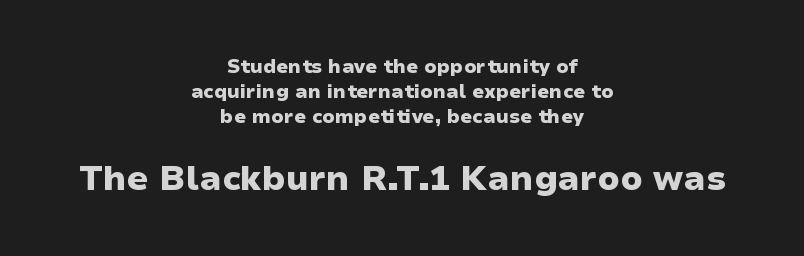
{"serif": "no", "italic": "no", "bold": "yes", "weight": "heavy", "width": "wide", "stroke_contrast": "low", "x_height": "medium", "monospaced": "no", "underline": "no", "align": "center", "line_spacing": "normal", "line_spacing_ratio": 1.32, "letter_spacing": "normal", "letter_spacing_em": 0.0, "larger_block": "second", "size_ratio": 1.79, "glyph_px": 34}
